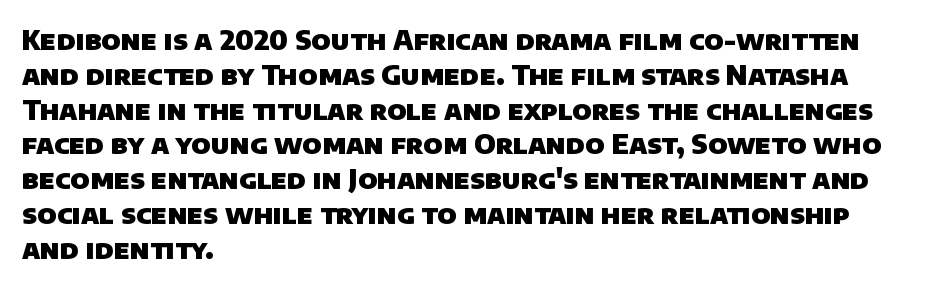
{"bold": "yes", "underline": "no", "align": "left", "line_spacing": "normal", "line_spacing_ratio": 1.29, "letter_spacing": "normal", "letter_spacing_em": 0.0, "glyph_px": 27}
